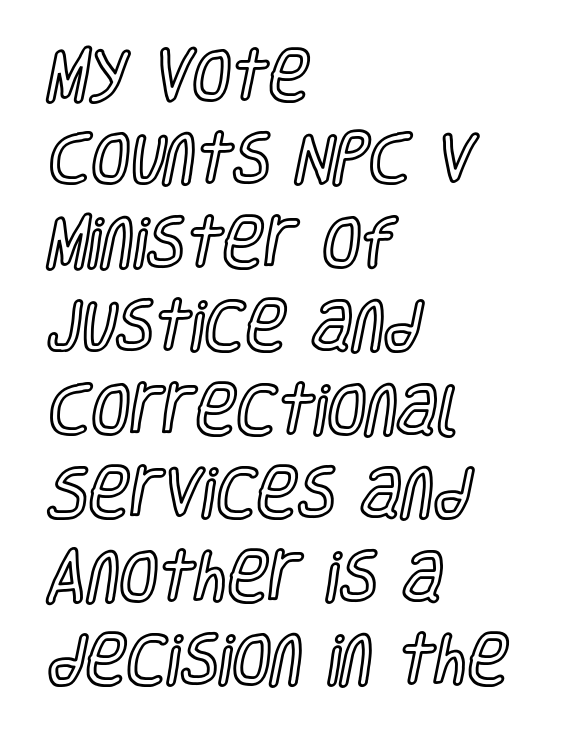
{"width": "condensed", "x_height": "large", "monospaced": "no", "underline": "no", "align": "left", "line_spacing": "normal", "line_spacing_ratio": 1.49, "letter_spacing": "normal", "letter_spacing_em": 0.0, "glyph_px": 56}
